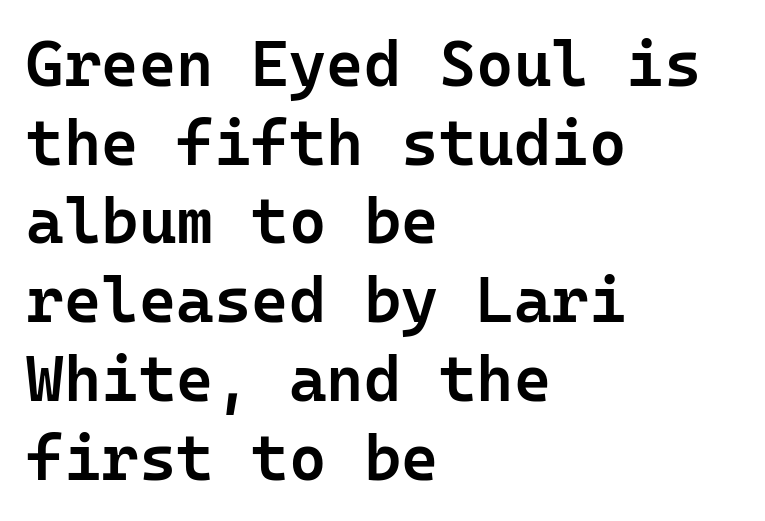
Q: Is the text bold? A: Semi-bold.
Q: Is the text italic (slanted)? A: No, it is upright.
Q: Is the typeface a serif or a sans-serif typeface? A: Sans-serif.
Q: Is the text underlined? A: No.
Q: How is the paragraph aligned? A: Left-aligned.
Q: Is the spacing between letters normal or unusually wide? A: Normal.
Q: Width (condensed, normal, or wide)? A: Normal.
Q: Stroke contrast? A: Low.
Q: x-height? A: Medium.
Q: Monospaced? A: Yes.
